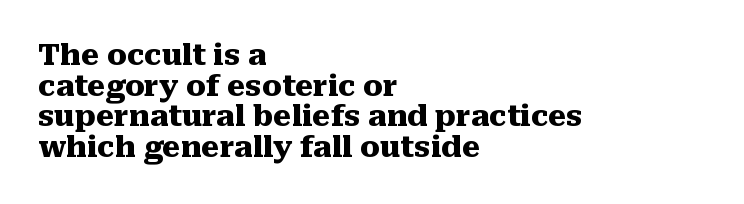
Q: Is the text bold? A: Yes.
Q: Is the text italic (slanted)? A: No, it is upright.
Q: Is the typeface a serif or a sans-serif typeface? A: Serif.
Q: Is the text underlined? A: No.
Q: How is the paragraph aligned? A: Left-aligned.
Q: Is the spacing between letters normal or unusually wide? A: Normal.
Q: Is the spacing between lines tight, normal or loose? A: Tight.
Q: Width (condensed, normal, or wide)? A: Normal.
Q: Stroke contrast? A: Medium.
Q: x-height? A: Medium.
Q: Monospaced? A: No.
